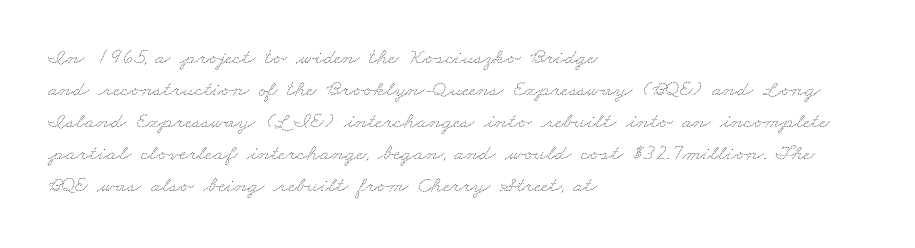
The image shows 23 px text type; set left-aligned, normal line spacing (1.39x), normal letter spacing, not underlined.
